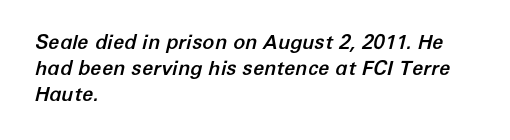
{"italic": "yes", "lean": "right", "slant_degrees": 12, "underline": "no", "align": "left", "line_spacing": "normal", "line_spacing_ratio": 1.31, "letter_spacing": "normal", "letter_spacing_em": 0.0, "glyph_px": 20}
